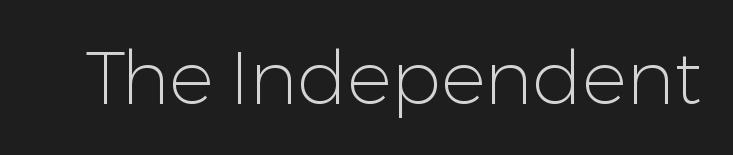
The image shows 74 px light sans-serif type, upright; set normal letter spacing, not underlined; low stroke contrast and a medium x-height.
